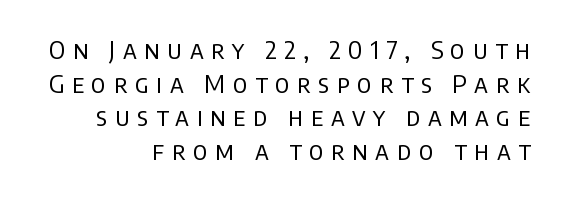
Every character sits straight up, as roman type does. Horizontally, the lines are justified to the trailing edge only. No chunkiness to these letters — they're not bold. The horizontal fit of the characters is loose and conspicuously gappy. Baseline-to-baseline distance is the conventional proportion of letter height.
